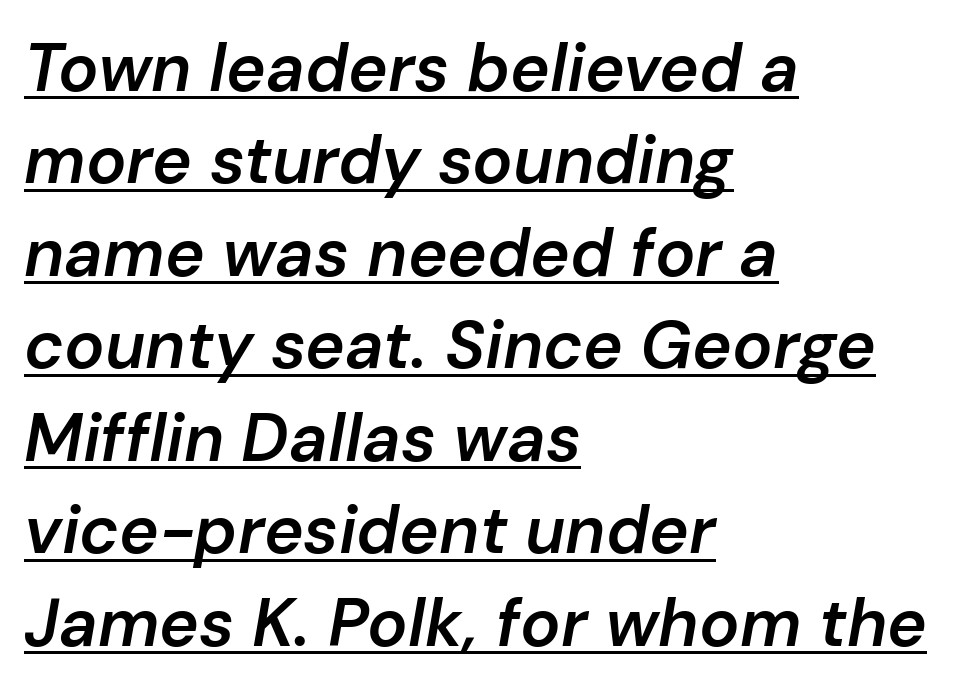
{"italic": "yes", "lean": "right", "slant_degrees": 10, "bold": "semi", "weight": "semibold", "width": "normal", "stroke_contrast": "low", "x_height": "medium", "monospaced": "no", "underline": "yes", "align": "left", "line_spacing": "normal", "line_spacing_ratio": 1.38, "letter_spacing": "normal", "letter_spacing_em": 0.0, "glyph_px": 67}
